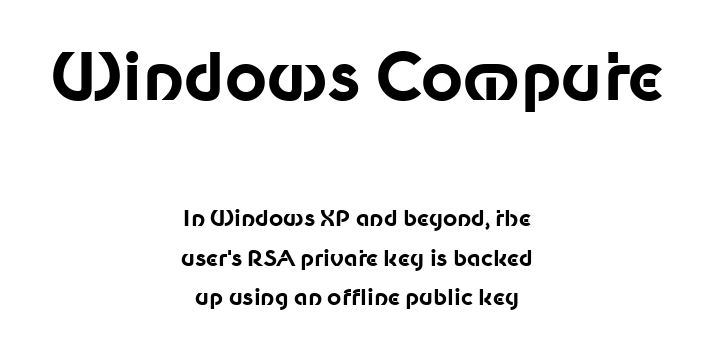
{"serif": "no", "italic": "no", "bold": "yes", "weight": "bold", "width": "normal", "stroke_contrast": "low", "x_height": "medium", "monospaced": "no", "underline": "no", "align": "center", "line_spacing_ratio": 1.79, "letter_spacing": "normal", "letter_spacing_em": 0.0, "larger_block": "first", "size_ratio": 2.95, "glyph_px": 65}
